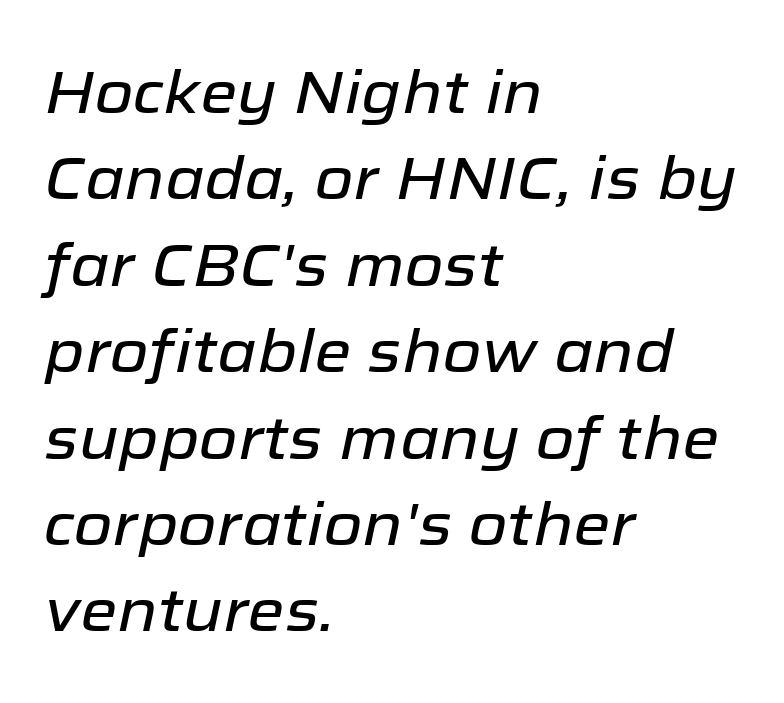
Q: Is the text italic (slanted)? A: Yes, it leans right by about 12 degrees.
Q: Is the text underlined? A: No.
Q: How is the paragraph aligned? A: Left-aligned.
Q: Is the spacing between letters normal or unusually wide? A: Normal.
Q: Is the spacing between lines tight, normal or loose? A: Normal.
Q: Width (condensed, normal, or wide)? A: Normal.
Q: Stroke contrast? A: Low.
Q: x-height? A: Medium.
Q: Monospaced? A: No.
